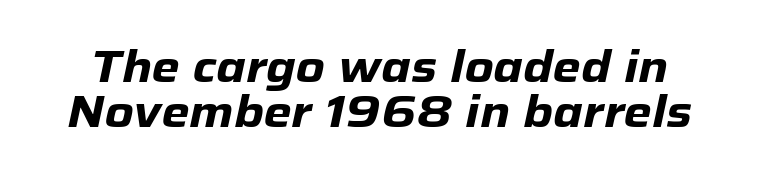
Each letter keeps its own natural width here, so spacing adapts to shape. Line spacing here is tight. The zone under the glyphs is completely vacant. Its strokes are broad and dark, the hallmark of bold type.
